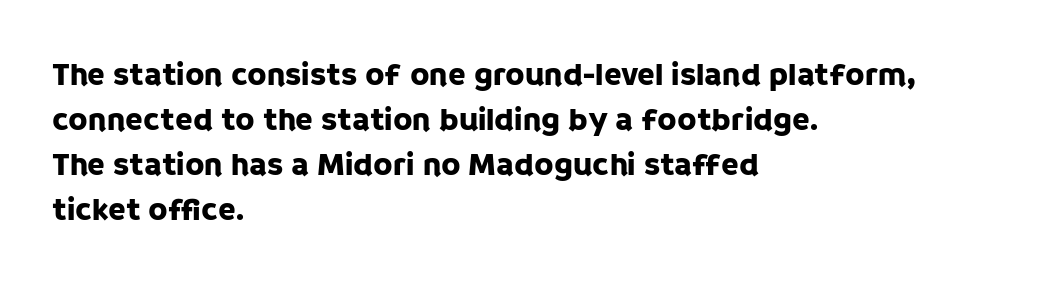
The image shows 32 px sans-serif type, upright; set left-aligned, normal line spacing (1.41x), normal letter spacing, not underlined; low stroke contrast and a large x-height.
